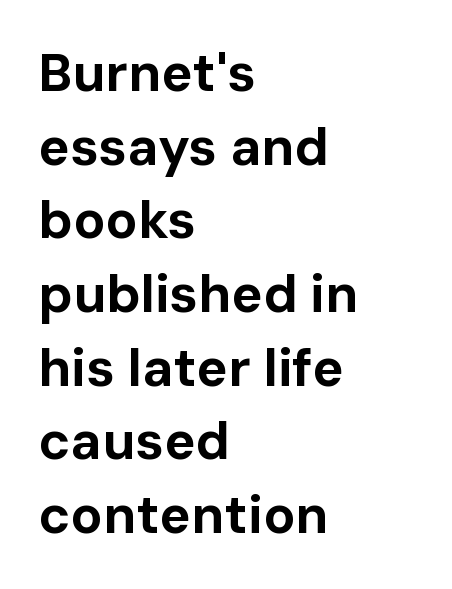
The image shows 53 px bold sans-serif type, upright; set left-aligned, normal line spacing (1.39x), normal letter spacing, not underlined; low stroke contrast and a medium x-height.
